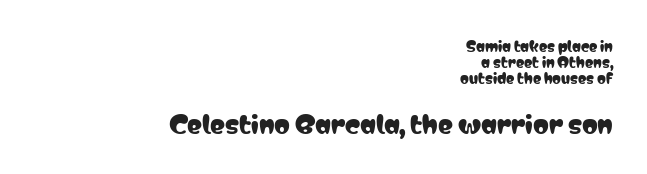
Descender tails drop into unmarked territory. These two chunks differ in scale, with the bottom chunk taking the larger measure. Every row of glyphs terminates at an identical x-position on the right. These lines keep a tight, regular rhythm from letter to letter. Does the lettering tilt? It doesn't — this is upright.
